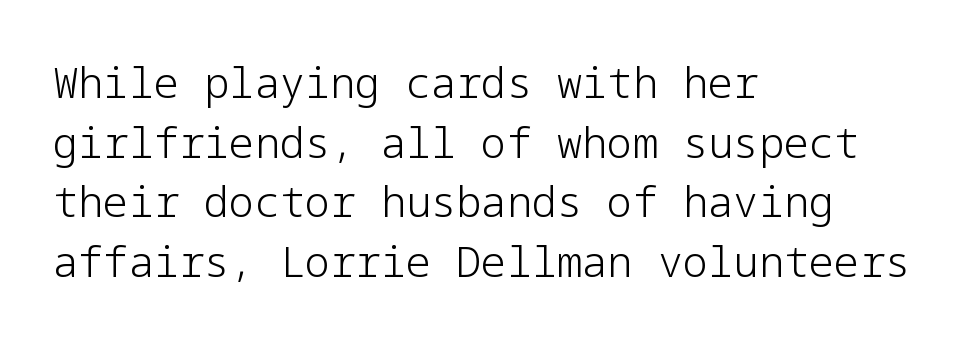
The image shows 42 px light sans-serif type, upright; set left-aligned, normal line spacing (1.42x), normal letter spacing, not underlined; low stroke contrast and a medium x-height.
